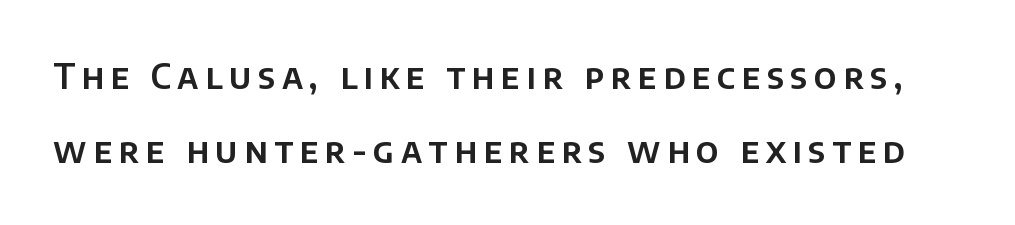
Q: Is the text italic (slanted)? A: No, it is upright.
Q: Is the typeface a serif or a sans-serif typeface? A: Sans-serif.
Q: Is the text underlined? A: No.
Q: Is the spacing between lines tight, normal or loose? A: Loose.
Q: Width (condensed, normal, or wide)? A: Normal.
Q: Stroke contrast? A: Low.
Q: x-height? A: Large.
Q: Monospaced? A: No.
